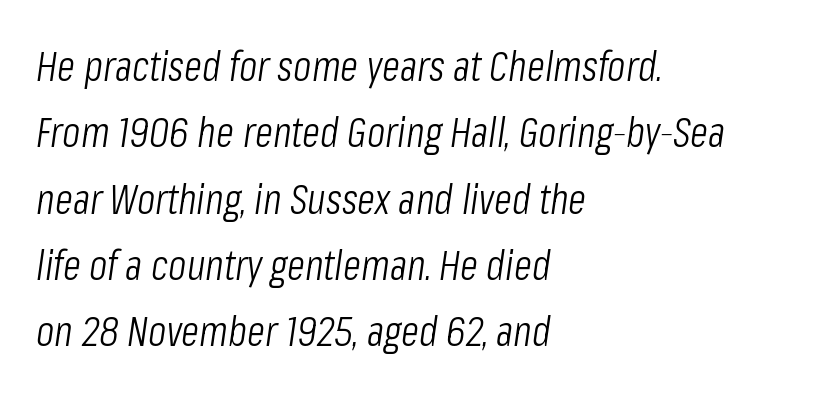
Q: Is the text bold? A: No.
Q: Is the text italic (slanted)? A: Yes, it leans right by about 8 degrees.
Q: Is the text underlined? A: No.
Q: How is the paragraph aligned? A: Left-aligned.
Q: Is the spacing between letters normal or unusually wide? A: Normal.
Q: Is the spacing between lines tight, normal or loose? A: Normal.
Q: Width (condensed, normal, or wide)? A: Condensed.
Q: Stroke contrast? A: Low.
Q: x-height? A: Medium.
Q: Monospaced? A: No.
